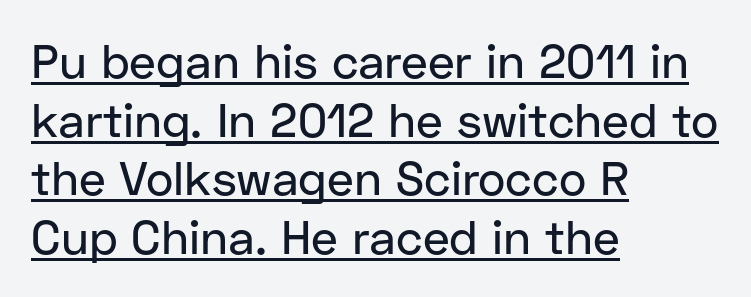
{"serif": "no", "italic": "no", "width": "normal", "stroke_contrast": "low", "x_height": "medium", "monospaced": "no", "underline": "yes", "align": "left", "line_spacing": "normal", "line_spacing_ratio": 1.25, "letter_spacing": "normal", "letter_spacing_em": 0.0, "glyph_px": 47}
